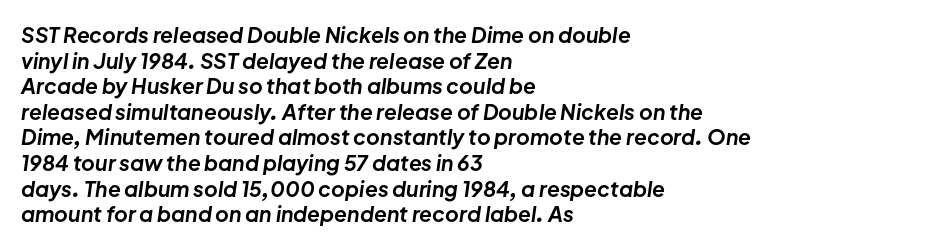
{"italic": "yes", "lean": "right", "slant_degrees": 8, "bold": "yes", "underline": "no", "align": "left", "line_spacing_ratio": 1.22, "letter_spacing": "normal", "letter_spacing_em": 0.0, "glyph_px": 21}
